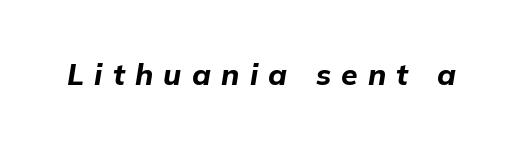
Q: Is the text bold? A: Yes.
Q: Is the text italic (slanted)? A: Yes, it leans right by about 9 degrees.
Q: Is the text underlined? A: No.
Q: Is the spacing between letters normal or unusually wide? A: Unusually wide.
Q: Width (condensed, normal, or wide)? A: Normal.
Q: Stroke contrast? A: Low.
Q: x-height? A: Medium.
Q: Monospaced? A: No.
